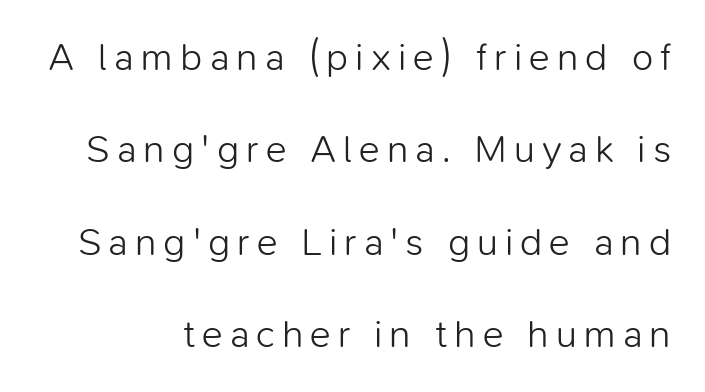
Q: Is the text bold? A: No.
Q: Is the text italic (slanted)? A: No, it is upright.
Q: Is the typeface a serif or a sans-serif typeface? A: Sans-serif.
Q: Is the text underlined? A: No.
Q: Is the spacing between lines tight, normal or loose? A: Loose.
Q: Width (condensed, normal, or wide)? A: Normal.
Q: Stroke contrast? A: Low.
Q: x-height? A: Medium.
Q: Monospaced? A: No.
